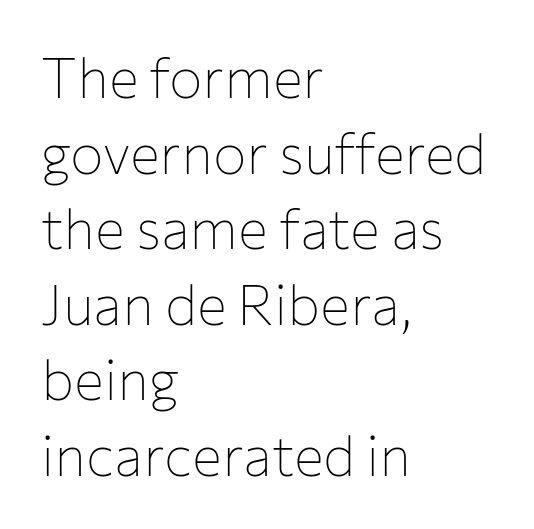
{"serif": "no", "italic": "no", "bold": "no", "weight": "thin", "width": "normal", "stroke_contrast": "low", "x_height": "medium", "monospaced": "no", "underline": "no", "align": "left", "line_spacing": "normal", "line_spacing_ratio": 1.35, "letter_spacing": "normal", "letter_spacing_em": 0.0, "glyph_px": 56}
